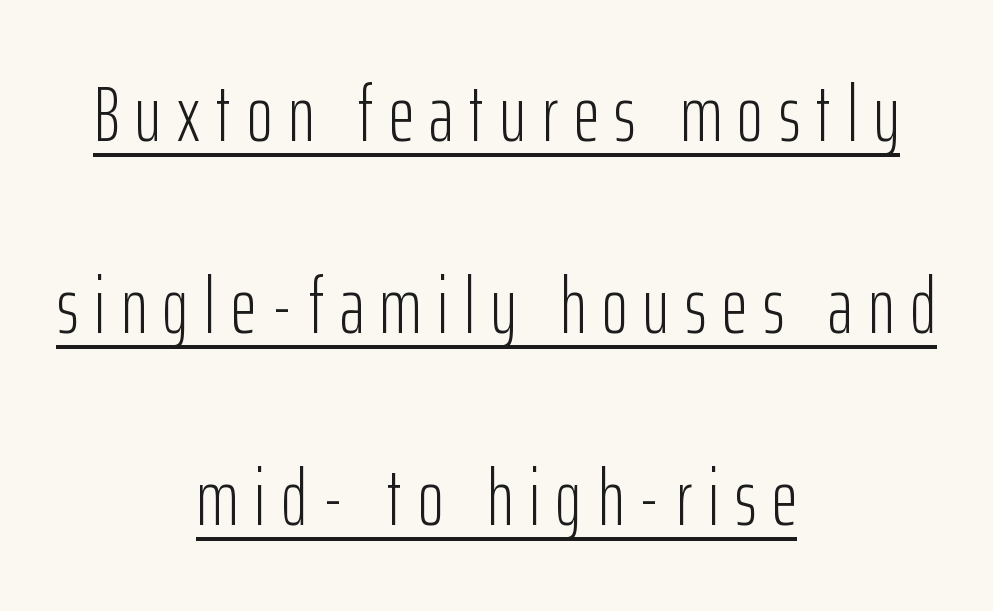
Q: Is the text bold? A: No.
Q: Is the text italic (slanted)? A: No, it is upright.
Q: Is the typeface a serif or a sans-serif typeface? A: Sans-serif.
Q: Is the text underlined? A: Yes.
Q: How is the paragraph aligned? A: Centered.
Q: Is the spacing between letters normal or unusually wide? A: Unusually wide.
Q: Is the spacing between lines tight, normal or loose? A: Loose.
Q: Width (condensed, normal, or wide)? A: Condensed.
Q: Stroke contrast? A: Low.
Q: x-height? A: Medium.
Q: Monospaced? A: No.
